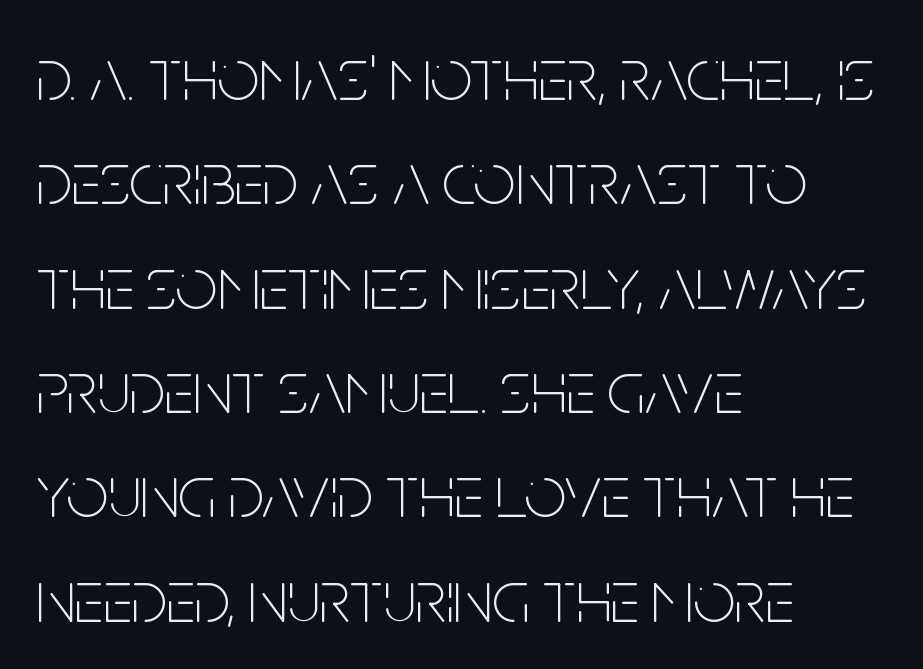
The face looks like a standard text weight, possibly lighter. Underlining? Definitely not there. The paragraph has a hard left edge and a soft right edge. This sample uses a sans-serif face. Honestly, the row spacing looks completely unremarkable. Honestly, the letter spacing is just normal — you wouldn't notice it.
